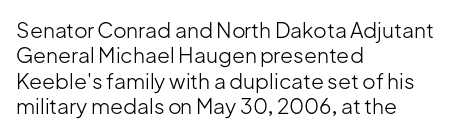
The image shows 21 px text type, upright; set left-aligned, line spacing 1.21x, normal letter spacing, not underlined.
